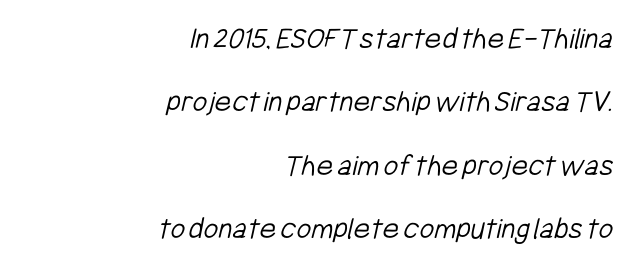
Q: Is the text bold? A: No.
Q: Is the typeface a serif or a sans-serif typeface? A: Sans-serif.
Q: Is the text underlined? A: No.
Q: How is the paragraph aligned? A: Right-aligned.
Q: Is the spacing between letters normal or unusually wide? A: Normal.
Q: Is the spacing between lines tight, normal or loose? A: Loose.
Q: Width (condensed, normal, or wide)? A: Condensed.
Q: Stroke contrast? A: Low.
Q: x-height? A: Medium.
Q: Monospaced? A: No.
